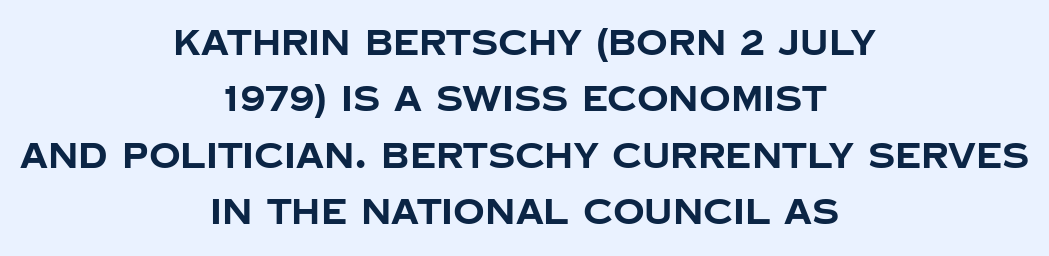
The image shows 35 px bold sans-serif type, upright; set centered, normal line spacing (1.61x), normal letter spacing, not underlined; low stroke contrast and a large x-height.
